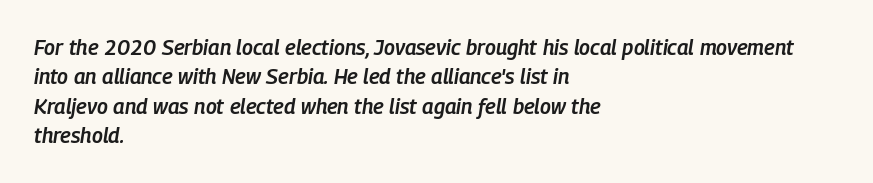
Q: Is the text bold? A: Semi-bold.
Q: Is the text italic (slanted)? A: Yes, it leans right by about 9 degrees.
Q: Is the text underlined? A: No.
Q: How is the paragraph aligned? A: Left-aligned.
Q: Is the spacing between letters normal or unusually wide? A: Normal.
Q: Is the spacing between lines tight, normal or loose? A: Normal.
